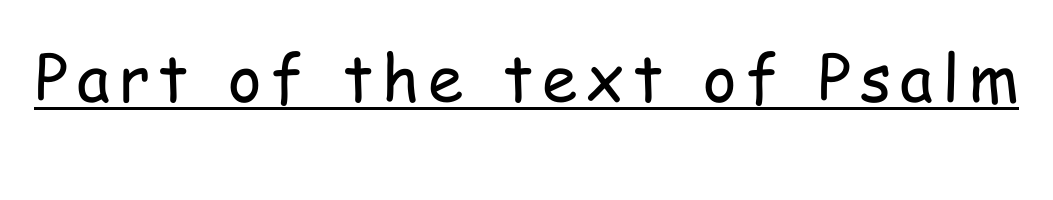
The image shows 64 px regular-weight, condensed sans-serif type, upright; set underlined; low stroke contrast and a medium x-height.
